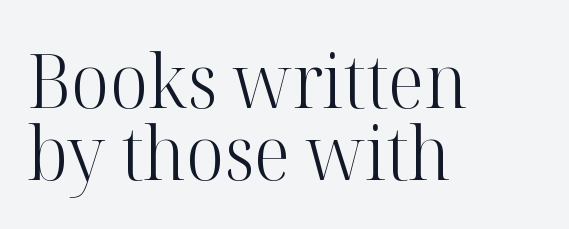
{"serif": "yes", "italic": "no", "bold": "no", "weight": "light", "width": "normal", "stroke_contrast": "high", "x_height": "medium", "monospaced": "no", "underline": "no", "align": "left", "line_spacing": "tight", "line_spacing_ratio": 0.96, "letter_spacing": "normal", "letter_spacing_em": 0.0, "glyph_px": 75}
